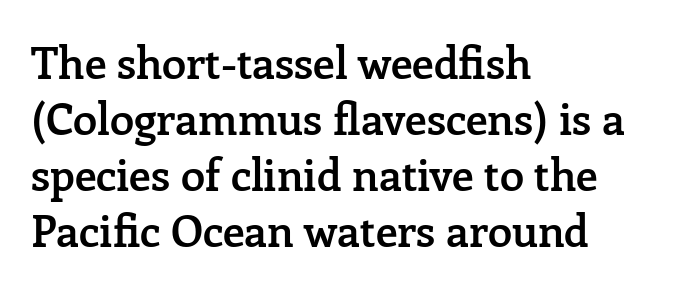
Is there any slant? The stems are plumb. Summary of vertical rhythm: regular, with standard interline spacing. Stroke terminals: seriffed. A fair bit of extra ink — the face is semibold, not bold.
